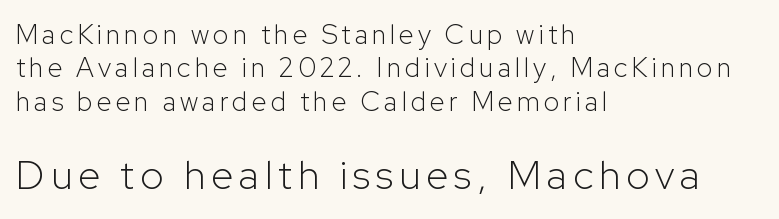
The image shows 40 px light sans-serif type, upright; set left-aligned, line spacing 1.24x, not underlined; the second (bottom) block is 1.48x larger; low stroke contrast and a medium x-height.
